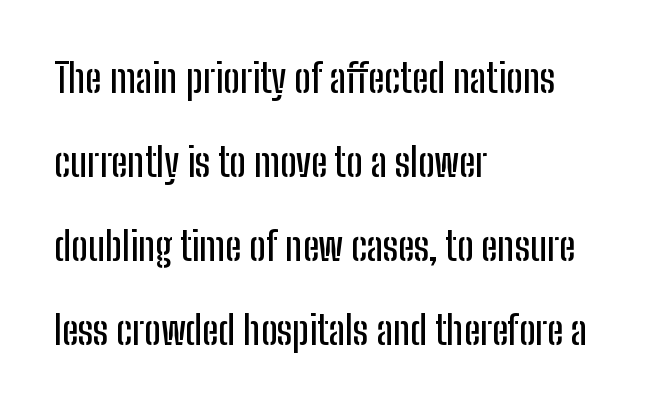
Q: Is the text italic (slanted)? A: No, it is upright.
Q: Is the typeface a serif or a sans-serif typeface? A: Sans-serif.
Q: Is the text underlined? A: No.
Q: How is the paragraph aligned? A: Left-aligned.
Q: Is the spacing between letters normal or unusually wide? A: Normal.
Q: Is the spacing between lines tight, normal or loose? A: Loose.
Q: Width (condensed, normal, or wide)? A: Condensed.
Q: Stroke contrast? A: Low.
Q: x-height? A: Medium.
Q: Monospaced? A: No.
